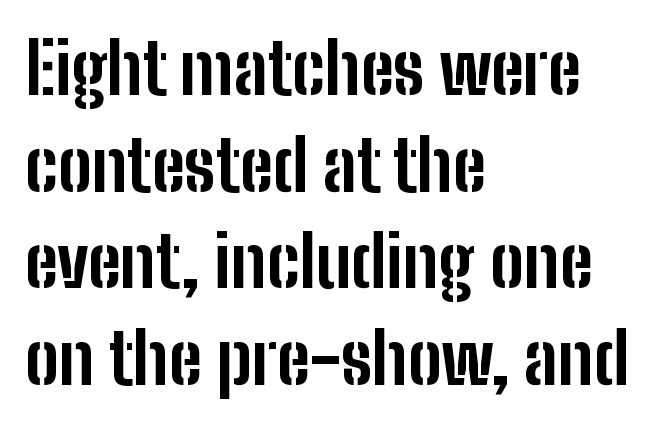
Q: Is the text bold? A: Yes.
Q: Is the text italic (slanted)? A: No, it is upright.
Q: Is the typeface a serif or a sans-serif typeface? A: Sans-serif.
Q: Is the text underlined? A: No.
Q: How is the paragraph aligned? A: Left-aligned.
Q: Is the spacing between letters normal or unusually wide? A: Normal.
Q: Is the spacing between lines tight, normal or loose? A: Normal.
Q: Width (condensed, normal, or wide)? A: Condensed.
Q: Stroke contrast? A: Low.
Q: x-height? A: Medium.
Q: Monospaced? A: No.
